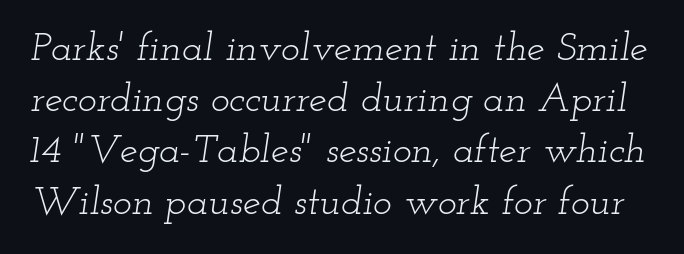
Q: Is the text bold? A: No.
Q: Is the text italic (slanted)? A: Yes, it leans right by about 12 degrees.
Q: Is the typeface a serif or a sans-serif typeface? A: Serif.
Q: Is the text underlined? A: No.
Q: Is the spacing between letters normal or unusually wide? A: Normal.
Q: Is the spacing between lines tight, normal or loose? A: Normal.
Q: Width (condensed, normal, or wide)? A: Wide.
Q: Stroke contrast? A: Low.
Q: x-height? A: Small.
Q: Monospaced? A: No.
